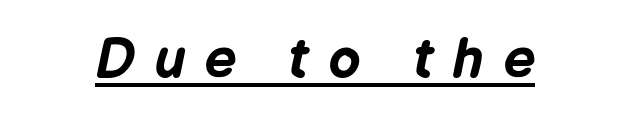
{"italic": "yes", "lean": "right", "slant_degrees": 12, "bold": "yes", "weight": "bold", "width": "normal", "stroke_contrast": "low", "x_height": "medium", "monospaced": "no", "underline": "yes", "letter_spacing": "wide", "letter_spacing_em": 0.33, "glyph_px": 57}
